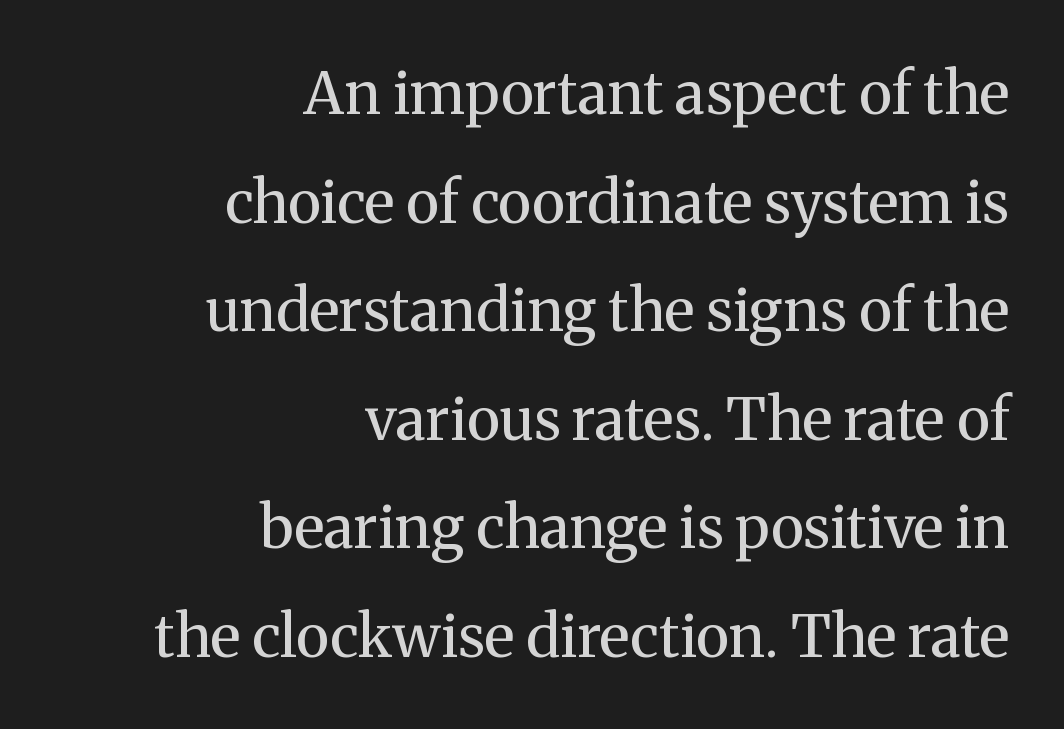
The image shows 59 px regular-weight serif type, upright; set right-aligned, line spacing 1.84x, normal letter spacing, not underlined; medium stroke contrast and a medium x-height.
